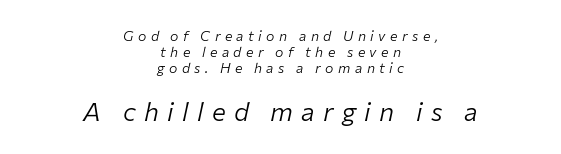
If you squint, the bottom block still reads clearly — it's the larger of the two. This is oblique type, the kind used for emphasis or titles. No letter is thick-stroked: the sample isn't bold. Letter spacing: wide. Check the space under the baseline: it is left empty.
